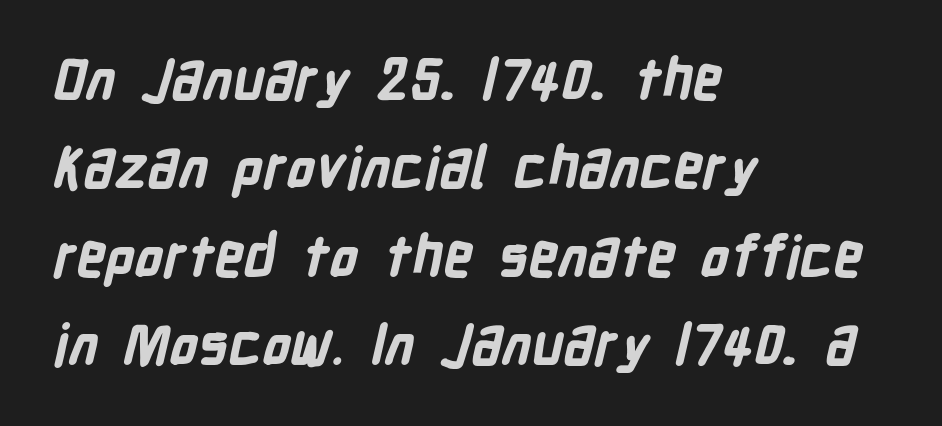
The words here are not underlined. Compared with typical paragraphs, the rows here are spaced about the same. Is the letter spacing exaggerated? No — it looks like the ordinary default. A typesetter would label this face a sans. Summary of weight: heavy, a full bold.
